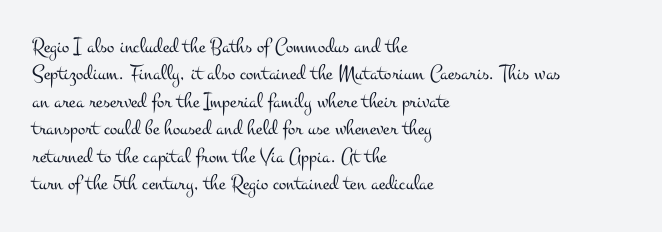
Q: Is the text bold? A: No.
Q: Is the text italic (slanted)? A: Yes.
Q: Is the text underlined? A: No.
Q: How is the paragraph aligned? A: Left-aligned.
Q: Is the spacing between letters normal or unusually wide? A: Normal.
Q: Is the spacing between lines tight, normal or loose? A: Normal.
